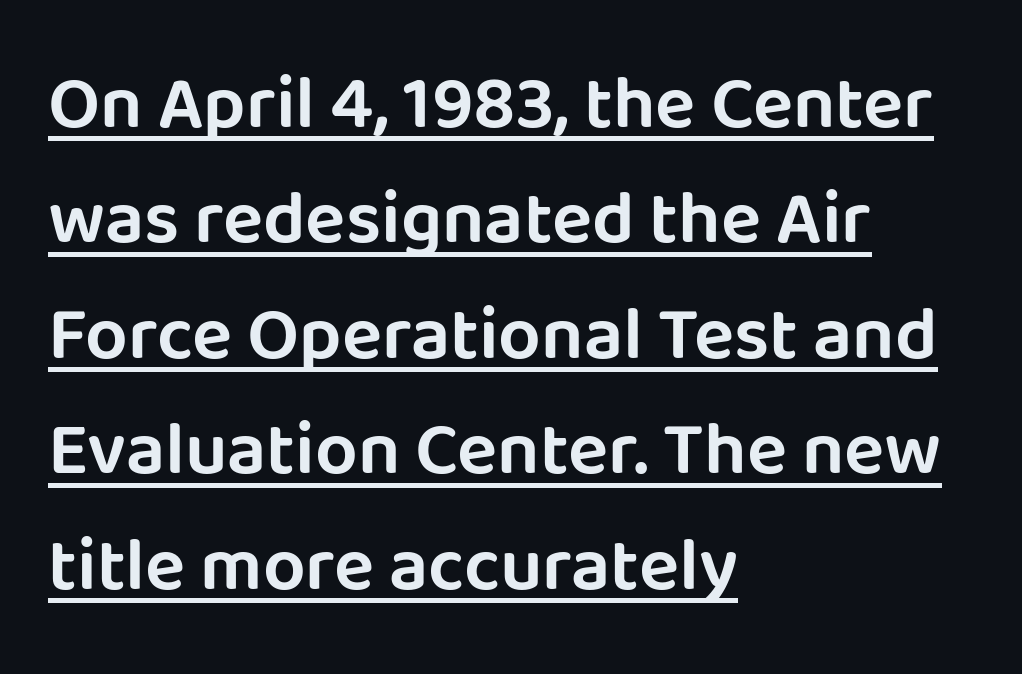
Designer's note — italics off, roman on. You could not count columns in this text — the font is proportionally spaced. Nobody touched the tracking dial on this one. Students, observe the line beneath the letters — that is underlining. A student would call this left alignment; a typographer would say flush left, rag right. I'd call this a sans setting — the letters go barefoot.
